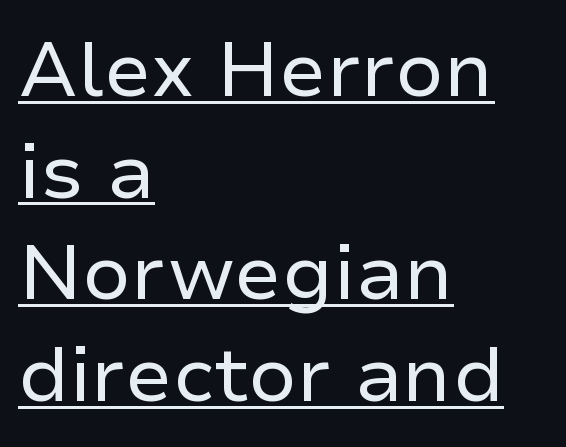
Q: Is the text bold? A: No.
Q: Is the text italic (slanted)? A: No, it is upright.
Q: Is the typeface a serif or a sans-serif typeface? A: Sans-serif.
Q: Is the text underlined? A: Yes.
Q: How is the paragraph aligned? A: Left-aligned.
Q: Is the spacing between letters normal or unusually wide? A: Normal.
Q: Is the spacing between lines tight, normal or loose? A: Normal.
Q: Width (condensed, normal, or wide)? A: Normal.
Q: Stroke contrast? A: Low.
Q: x-height? A: Medium.
Q: Monospaced? A: No.
